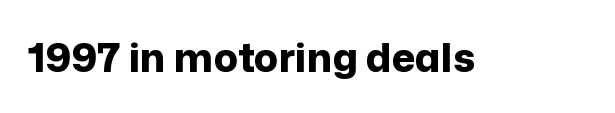
The type is set solid horizontally, with unmodified tracking. Descenders are the only things crossing below the line. Every letter is thick-stroked: bold, no question. Each letter keeps its own natural width here, so spacing adapts to shape.
